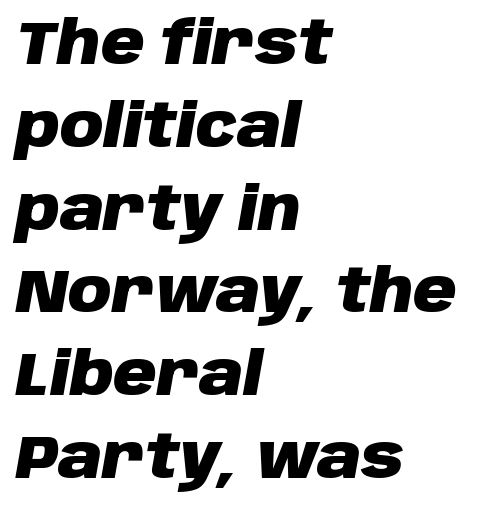
{"italic": "yes", "lean": "right", "slant_degrees": 10, "bold": "yes", "weight": "heavy", "width": "normal", "stroke_contrast": "low", "x_height": "large", "monospaced": "no", "underline": "no", "align": "left", "line_spacing": "normal", "line_spacing_ratio": 1.38, "letter_spacing": "normal", "letter_spacing_em": 0.0, "glyph_px": 60}
